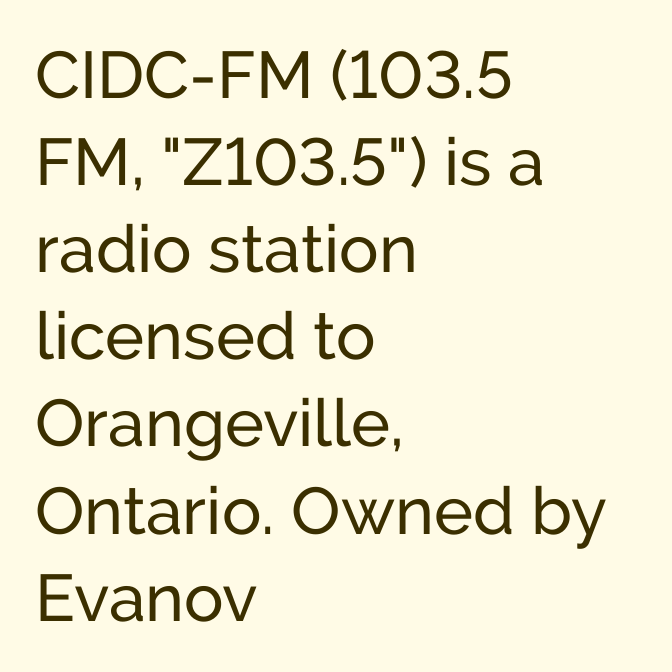
Inter-character spacing is left at the font's built-in metrics. The rendering uses a moderate line-height, typical for paragraphs. Descenders hang freely into open space. Think of a printed novel: that variable character pitch is what you see here. Teacher's note: observe the even left margin — that is flush-left alignment.
